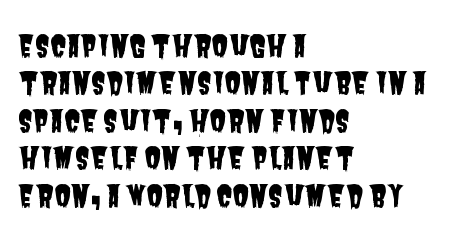
Q: Is the typeface a serif or a sans-serif typeface? A: Sans-serif.
Q: Is the text underlined? A: No.
Q: How is the paragraph aligned? A: Left-aligned.
Q: Is the spacing between letters normal or unusually wide? A: Normal.
Q: Is the spacing between lines tight, normal or loose? A: Normal.
Q: Width (condensed, normal, or wide)? A: Condensed.
Q: Stroke contrast? A: Low.
Q: x-height? A: Large.
Q: Monospaced? A: No.
